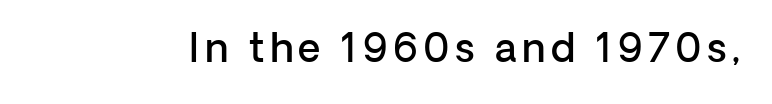
The image shows 39 px semibold sans-serif type, upright; set not underlined; low stroke contrast and a medium x-height.
